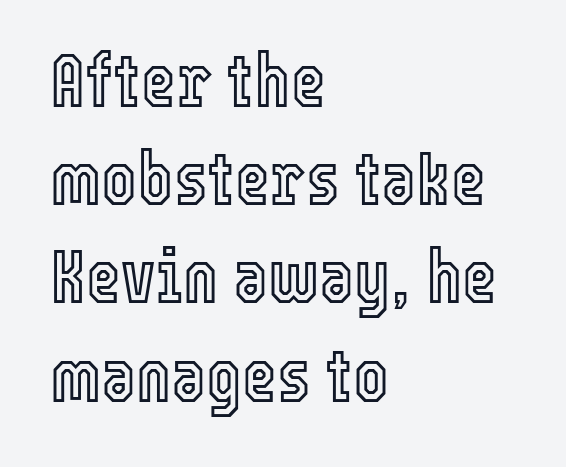
The image shows 75 px condensed type, upright; set left-aligned, normal line spacing (1.31x), normal letter spacing, not underlined; a medium x-height.
